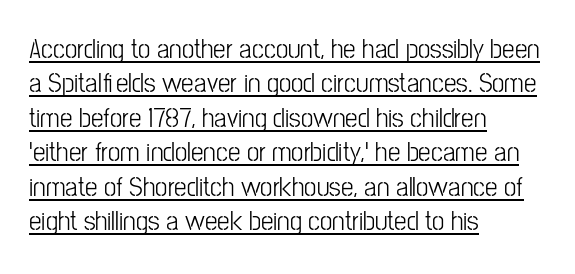
The image shows 28 px light, condensed sans-serif type, upright; set left-aligned, line spacing 1.23x, normal letter spacing, underlined; low stroke contrast and a medium x-height.
